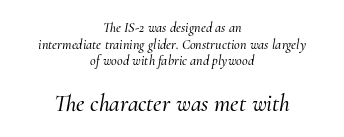
Q: Is the text italic (slanted)? A: Yes, it leans right by about 10 degrees.
Q: Is the text underlined? A: No.
Q: How is the paragraph aligned? A: Centered.
Q: Is the spacing between letters normal or unusually wide? A: Normal.
Q: Which block of text is set in a larger size, the first (top) or the second (bottom)? A: The second (bottom) one.
